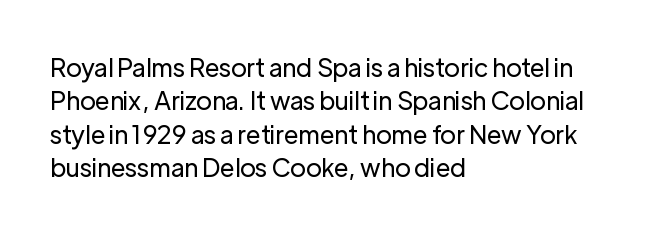
The image shows 25 px text type, upright; set left-aligned, normal line spacing (1.34x), normal letter spacing, not underlined.
